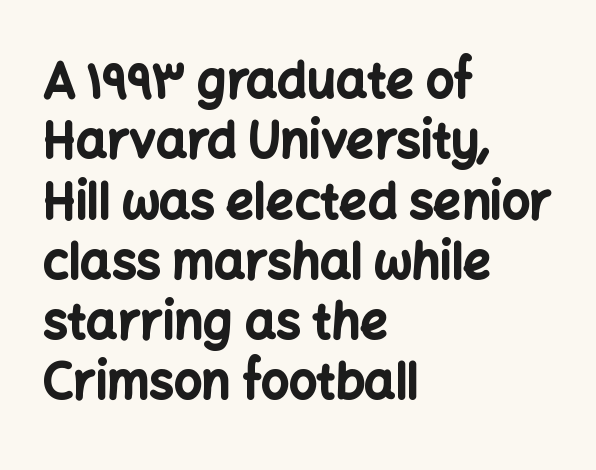
{"serif": "no", "italic": "no", "bold": "yes", "weight": "bold", "width": "normal", "stroke_contrast": "low", "x_height": "medium", "monospaced": "no", "underline": "no", "align": "left", "line_spacing_ratio": 1.23, "letter_spacing": "normal", "letter_spacing_em": 0.0, "glyph_px": 49}
